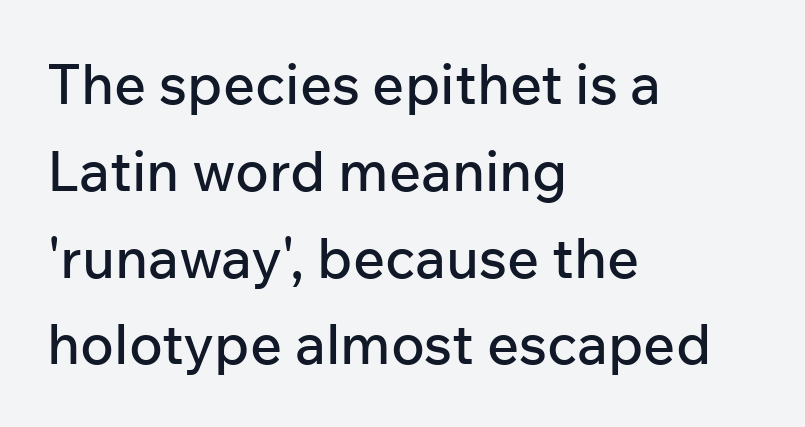
The image shows 56 px sans-serif type, upright; set left-aligned, normal line spacing (1.55x), normal letter spacing, not underlined; low stroke contrast and a medium x-height.
